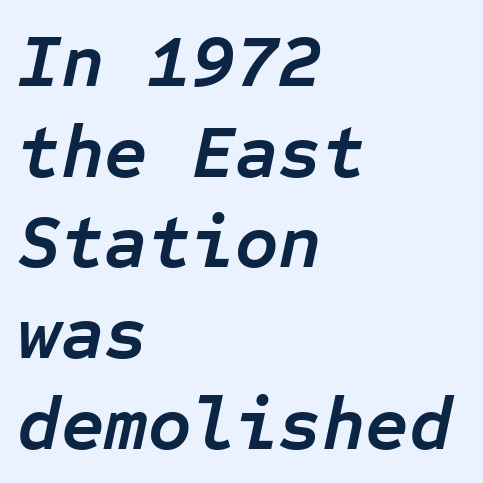
Q: Is the text bold? A: Yes.
Q: Is the text italic (slanted)? A: Yes, it leans right by about 12 degrees.
Q: Is the text underlined? A: No.
Q: How is the paragraph aligned? A: Left-aligned.
Q: Is the spacing between letters normal or unusually wide? A: Normal.
Q: Width (condensed, normal, or wide)? A: Normal.
Q: Stroke contrast? A: Low.
Q: x-height? A: Medium.
Q: Monospaced? A: Yes.
